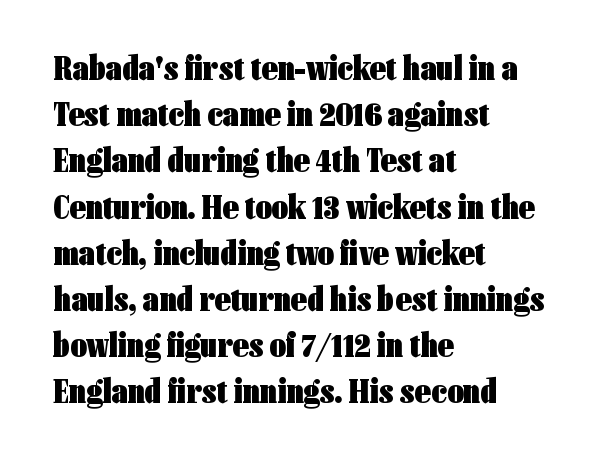
The image shows 35 px heavy, condensed sans-serif type, upright; set left-aligned, normal line spacing (1.32x), normal letter spacing, not underlined; low stroke contrast and a medium x-height.
